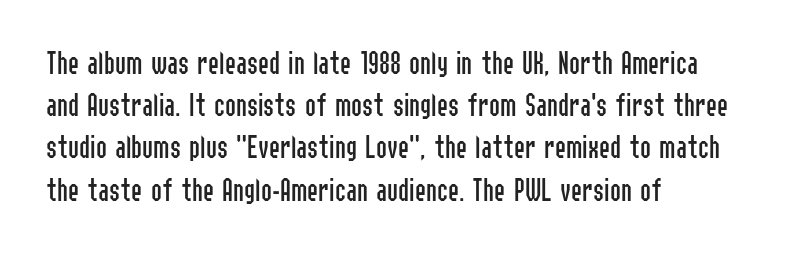
Q: Is the text bold? A: No.
Q: Is the text italic (slanted)? A: No, it is upright.
Q: Is the typeface a serif or a sans-serif typeface? A: Sans-serif.
Q: Is the text underlined? A: No.
Q: How is the paragraph aligned? A: Left-aligned.
Q: Is the spacing between letters normal or unusually wide? A: Normal.
Q: Is the spacing between lines tight, normal or loose? A: Normal.
Q: Width (condensed, normal, or wide)? A: Condensed.
Q: Stroke contrast? A: Low.
Q: x-height? A: Medium.
Q: Monospaced? A: No.
